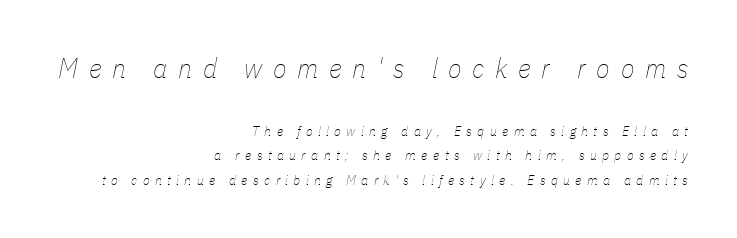
The image shows 28 px thin, condensed type, italic (leaning right); set right-aligned, line spacing 1.76x, unusually wide letter spacing (+0.38 em), not underlined; the first (top) block is 2.0x larger; low stroke contrast and a medium x-height.
